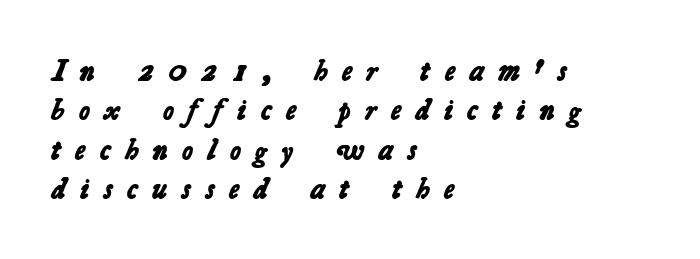
Q: Is the text bold? A: Yes.
Q: Is the typeface a serif or a sans-serif typeface? A: Sans-serif.
Q: Is the text underlined? A: No.
Q: How is the paragraph aligned? A: Left-aligned.
Q: Is the spacing between letters normal or unusually wide? A: Unusually wide.
Q: Is the spacing between lines tight, normal or loose? A: Normal.
Q: Width (condensed, normal, or wide)? A: Normal.
Q: Stroke contrast? A: Low.
Q: x-height? A: Medium.
Q: Monospaced? A: No.
